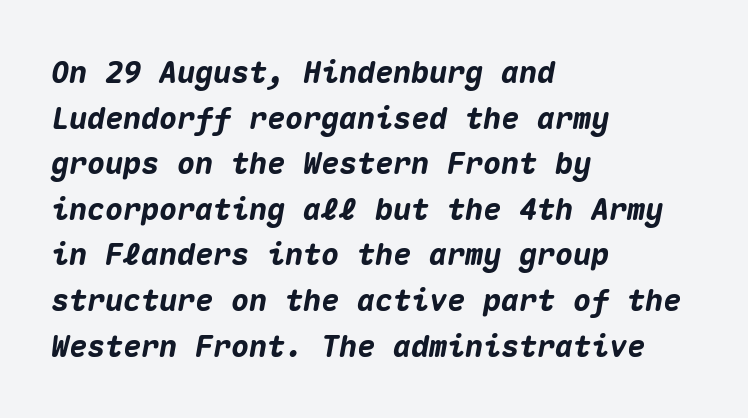
What weight is shown? A full bold with thick strokes. The rendering anchors every line to the left-hand side. The passage shown is typed in a monospace face where columns stay perfectly aligned. Slanted lettering throughout.
